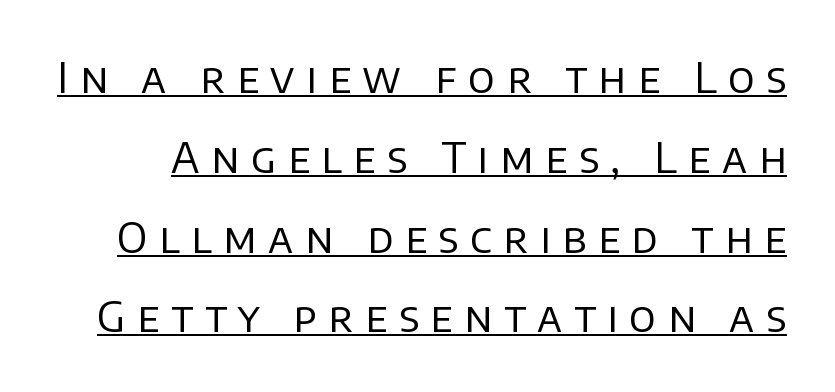
The image shows 42 px regular-weight sans-serif type, upright; set loose line spacing (1.9x), unusually wide letter spacing (+0.28 em), underlined; low stroke contrast and a large x-height.
